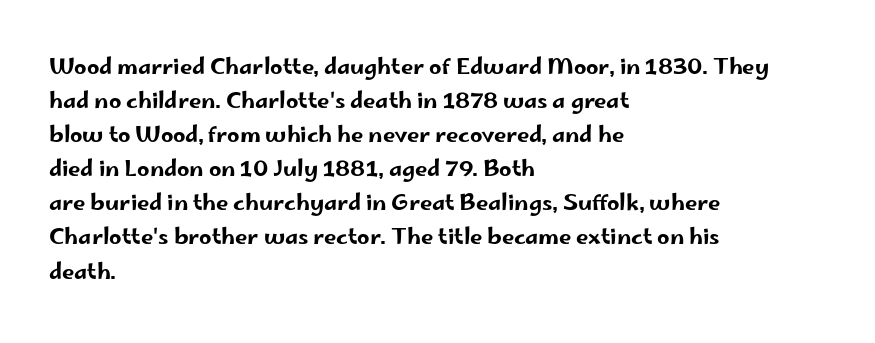
Students, observe: this is what conventionally led text looks like. This sample uses an upright cut, with every glyph sitting square on the baseline. A clean baseline with only descenders dipping below it. Each word holds together tightly as a unit, with standard inter-letter gaps.
